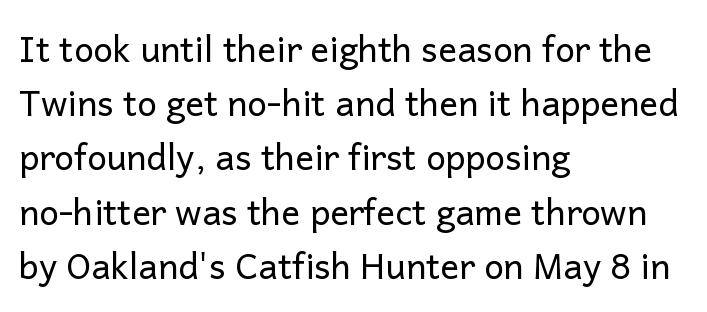
Q: Is the text bold? A: No.
Q: Is the text italic (slanted)? A: No, it is upright.
Q: Is the typeface a serif or a sans-serif typeface? A: Sans-serif.
Q: Is the text underlined? A: No.
Q: How is the paragraph aligned? A: Left-aligned.
Q: Is the spacing between letters normal or unusually wide? A: Normal.
Q: Is the spacing between lines tight, normal or loose? A: Normal.
Q: Width (condensed, normal, or wide)? A: Normal.
Q: Stroke contrast? A: Low.
Q: x-height? A: Medium.
Q: Monospaced? A: No.
